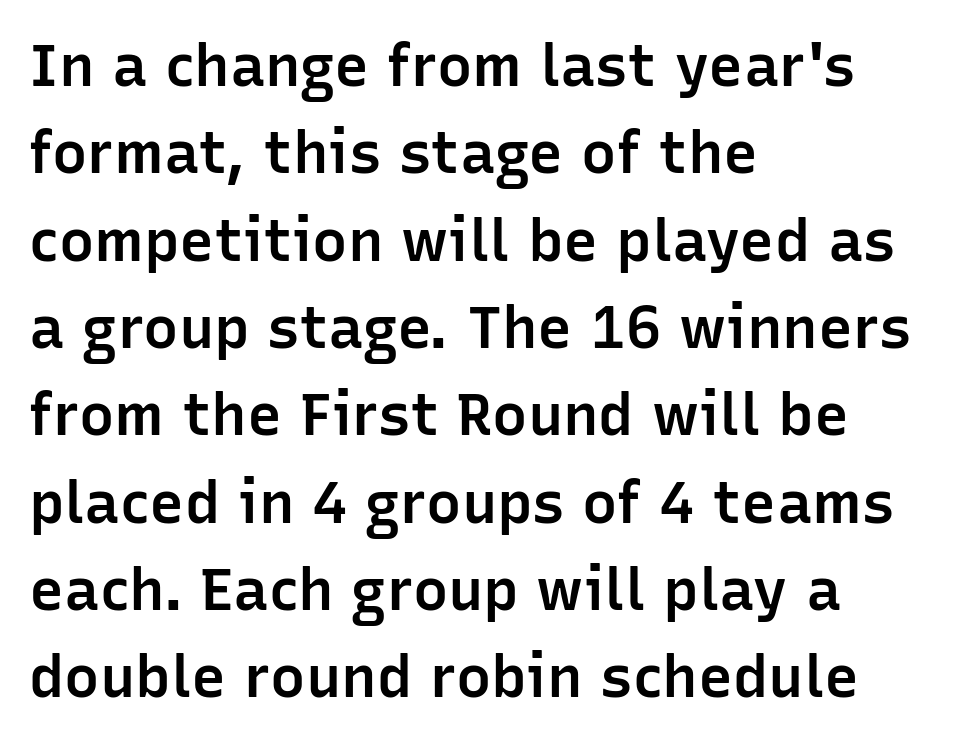
Q: Is the text bold? A: Semi-bold.
Q: Is the text italic (slanted)? A: No, it is upright.
Q: Is the typeface a serif or a sans-serif typeface? A: Sans-serif.
Q: Is the text underlined? A: No.
Q: How is the paragraph aligned? A: Left-aligned.
Q: Is the spacing between letters normal or unusually wide? A: Normal.
Q: Is the spacing between lines tight, normal or loose? A: Normal.
Q: Width (condensed, normal, or wide)? A: Normal.
Q: Stroke contrast? A: Low.
Q: x-height? A: Medium.
Q: Monospaced? A: No.
